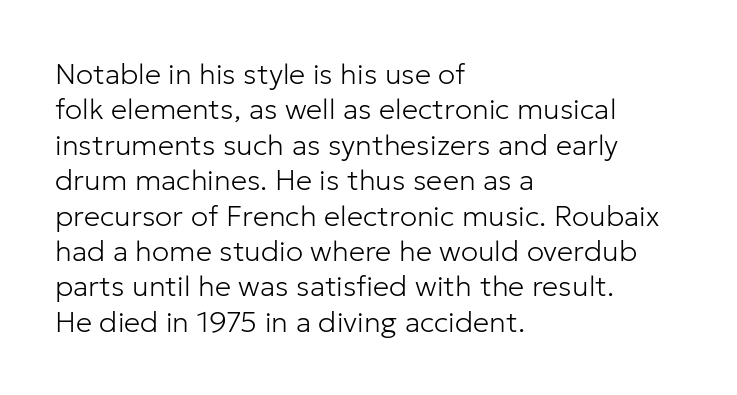
The image shows 29 px light sans-serif type, upright; set left-aligned, line spacing 1.22x, normal letter spacing, not underlined; low stroke contrast and a medium x-height.
